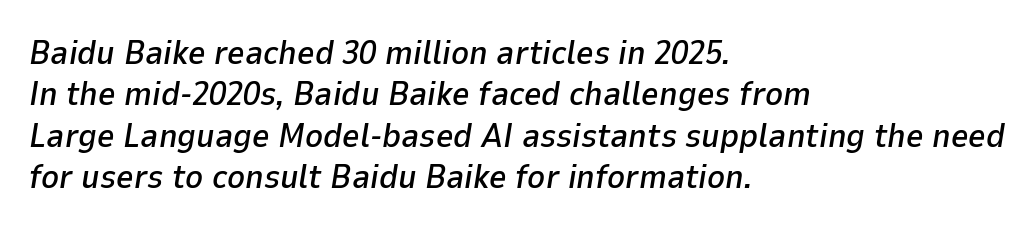
Observe the ordinary spacing: letters are neighbours, not strangers. Alignment: flush left. Think of a printed novel: that variable character pitch is what you see here. Tall strokes in this sample are angled rather than plumb.
